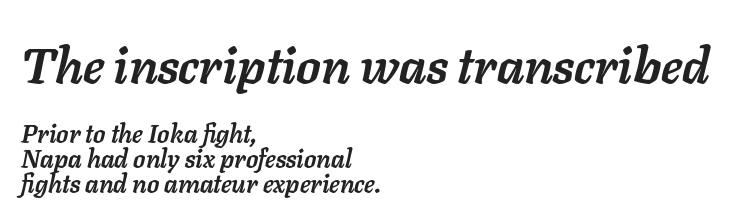
Q: Is the text bold? A: Yes.
Q: Is the text italic (slanted)? A: Yes, it leans right by about 11 degrees.
Q: Is the text underlined? A: No.
Q: How is the paragraph aligned? A: Left-aligned.
Q: Is the spacing between letters normal or unusually wide? A: Normal.
Q: Is the spacing between lines tight, normal or loose? A: Tight.
Q: Which block of text is set in a larger size, the first (top) or the second (bottom)? A: The first (top) one.
Q: Width (condensed, normal, or wide)? A: Normal.
Q: Stroke contrast? A: Low.
Q: x-height? A: Medium.
Q: Monospaced? A: No.
